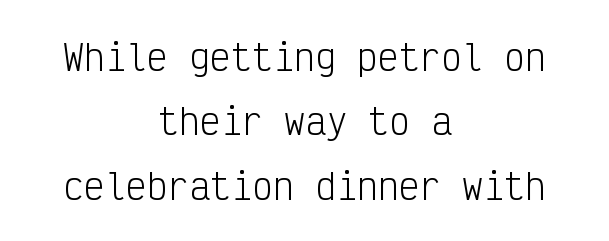
The image shows 35 px light, condensed sans-serif type, upright, monospaced; set centered, line spacing 1.84x, normal letter spacing, not underlined; low stroke contrast and a medium x-height.
